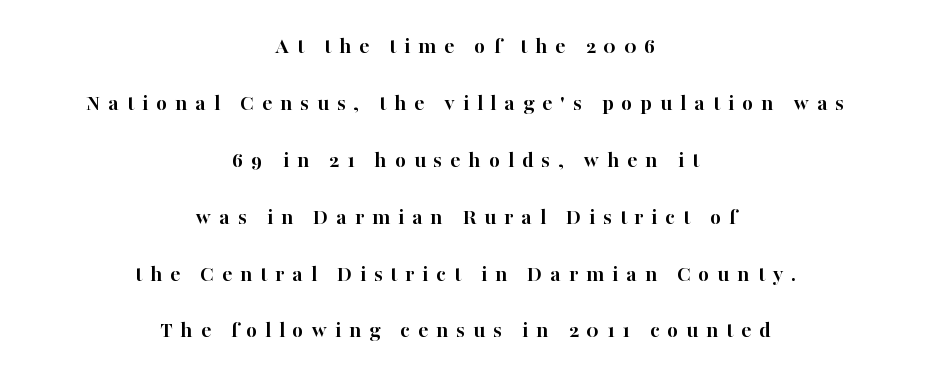
The image shows 24 px bold type, upright; set centered, loose line spacing (2.37x), unusually wide letter spacing (+0.32 em), not underlined.
